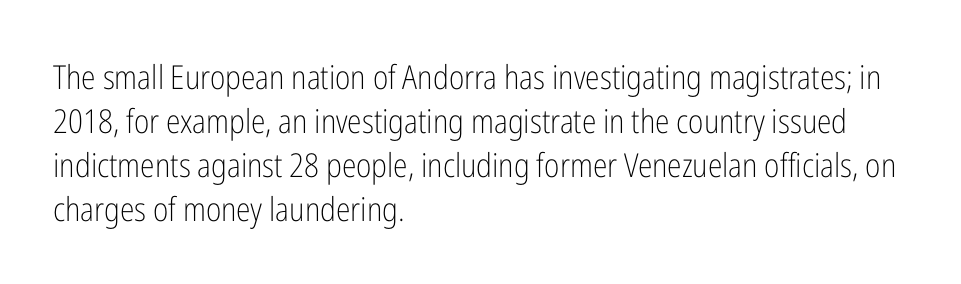
{"serif": "no", "italic": "no", "bold": "no", "weight": "light", "width": "condensed", "stroke_contrast": "low", "x_height": "medium", "monospaced": "no", "underline": "no", "align": "left", "line_spacing": "normal", "line_spacing_ratio": 1.33, "letter_spacing": "normal", "letter_spacing_em": 0.0, "glyph_px": 33}
